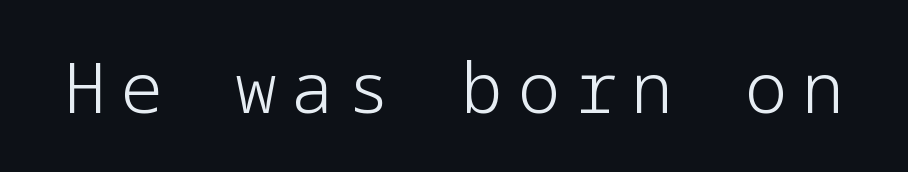
The letters carry no serifs — their stems end cleanly without finishing strokes. The type sits square on the baseline with zero lean. Display-style spreading of the glyphs; the letterfit is very open. Letters have the restrained weight of plain body copy at most. Underlining? Definitely not there.
